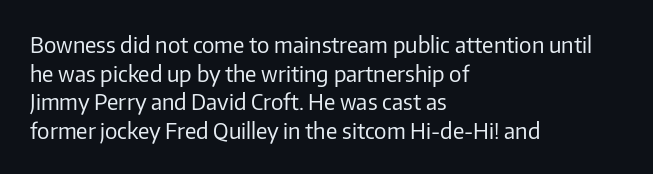
Check the space under the baseline: it is left empty. Characters follow at the spacing the type designer built in. These glyphs show unthickened strokes, regular width or finer. This is the regular roman posture of the typeface. A typesetter would call this leading conventional body-copy spacing. The compositor pushed each line to the left boundary.
